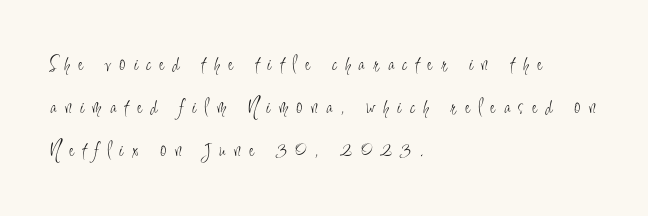
{"bold": "no", "underline": "no", "align": "left", "line_spacing": "loose", "line_spacing_ratio": 1.96, "letter_spacing": "wide", "letter_spacing_em": 0.4, "glyph_px": 22}
